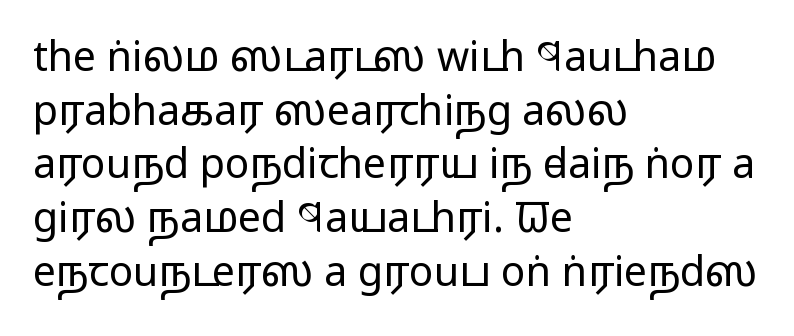
The image shows 41 px regular-weight, wide sans-serif type, upright; set left-aligned, normal line spacing (1.31x), normal letter spacing, not underlined; low stroke contrast and a medium x-height.
